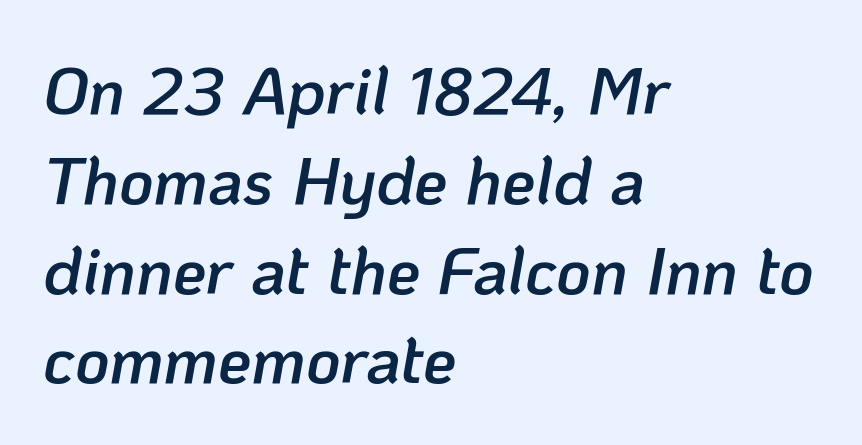
Reading down the block, your eye returns to a fixed left position each line. Typesetter's note: demi weight, one step under bold. Posture: slanted. The face used here is proportionally spaced, like ordinary book or web type. Check under the words: just untouched page. You could call the tracking neutral — neither tight nor loose.
